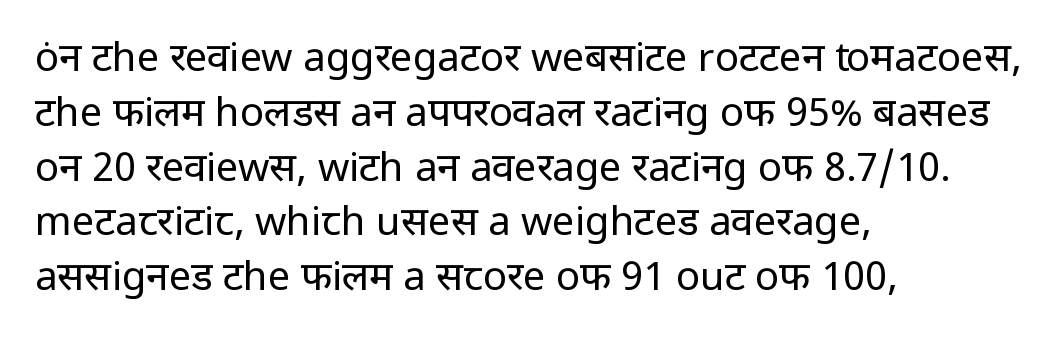
The image shows 40 px regular-weight sans-serif type, upright; set left-aligned, normal line spacing (1.37x), normal letter spacing, not underlined; low stroke contrast and a medium x-height.
